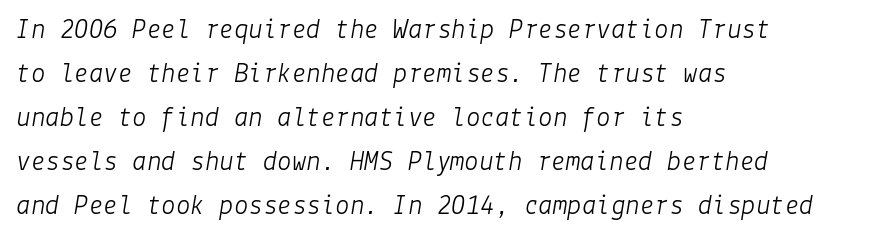
{"italic": "yes", "lean": "right", "slant_degrees": 9, "bold": "no", "weight": "light", "width": "normal", "stroke_contrast": "low", "x_height": "medium", "underline": "no", "align": "left", "line_spacing": "normal", "line_spacing_ratio": 1.52, "letter_spacing": "normal", "letter_spacing_em": 0.0, "glyph_px": 29}
